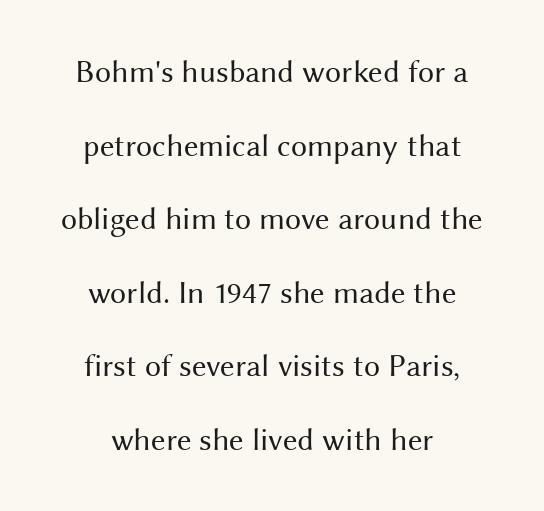
{"serif": "no", "italic": "no", "bold": "no", "weight": "regular", "width": "normal", "stroke_contrast": "medium", "x_height": "medium", "monospaced": "no", "underline": "no", "align": "center", "line_spacing": "loose", "line_spacing_ratio": 2.3, "letter_spacing": "normal", "letter_spacing_em": 0.0, "glyph_px": 32}
